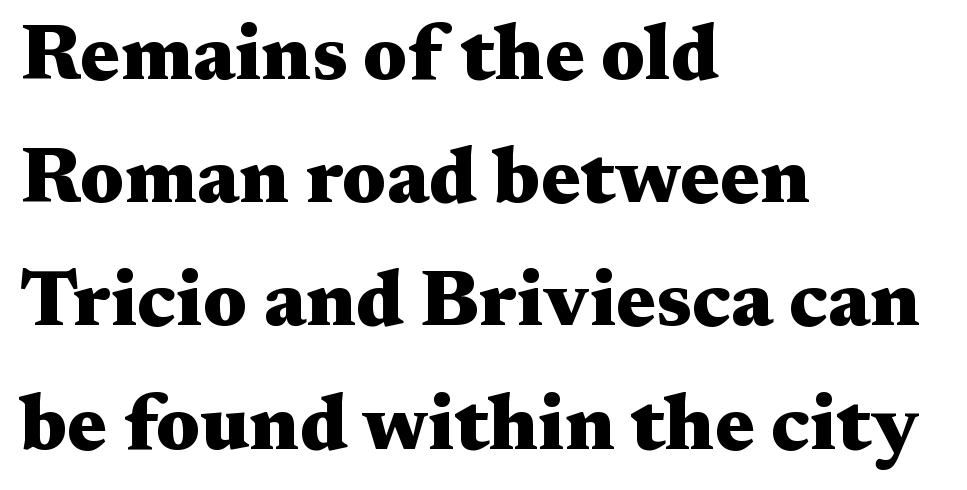
In terms of letterform style, serifs are clearly present. The passage shown has conventional tracking throughout. Evenly set lines give the paragraph a standard silhouette. Does the copy run flush right? No — it runs flush left.
